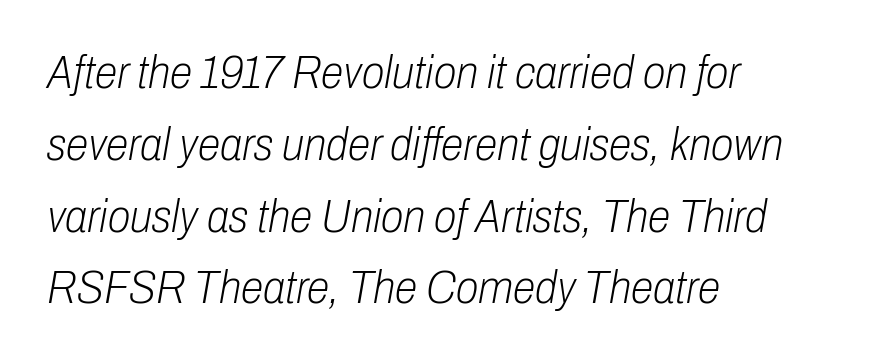
Here the designer chose a conventional face with non-uniform glyph widths. If you drew a line through each stem, it would be angled. Descenders are the only things crossing below the line. The rag falls on the right side of this text block. Think standard paragraph weight, or any step lighter than that. Does the leading feel generous? No, just average.
